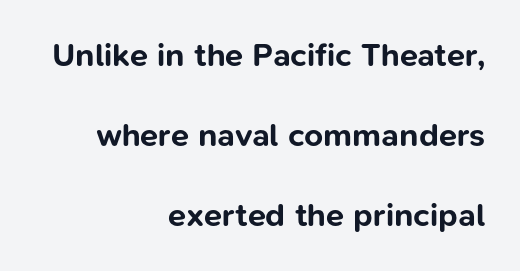
Whoever set this chose breathing room over compactness in the vertical rhythm. Underline: absent. If you drew a ruler down the right edge, every line would touch it. A sans-serif font was chosen for this passage.
